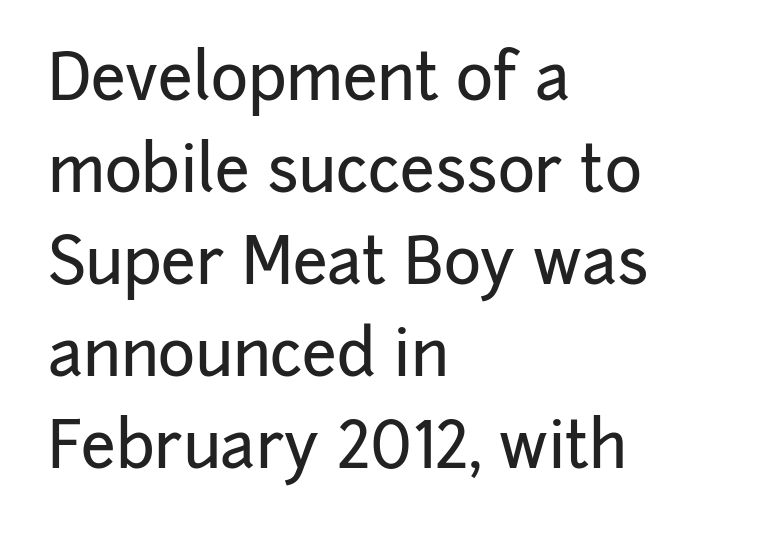
{"serif": "no", "italic": "no", "width": "normal", "stroke_contrast": "low", "x_height": "medium", "monospaced": "no", "underline": "no", "align": "left", "line_spacing": "normal", "line_spacing_ratio": 1.46, "letter_spacing": "normal", "letter_spacing_em": 0.0, "glyph_px": 63}
